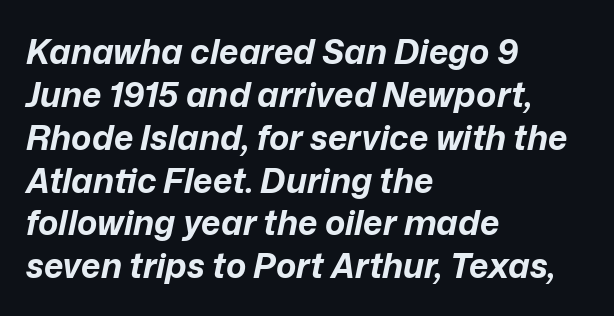
Q: Is the text bold? A: Yes.
Q: Is the text italic (slanted)? A: Yes, it leans right by about 12 degrees.
Q: Is the text underlined? A: No.
Q: How is the paragraph aligned? A: Left-aligned.
Q: Is the spacing between letters normal or unusually wide? A: Normal.
Q: Is the spacing between lines tight, normal or loose? A: Normal.
Q: Width (condensed, normal, or wide)? A: Normal.
Q: Stroke contrast? A: Low.
Q: x-height? A: Medium.
Q: Monospaced? A: No.
